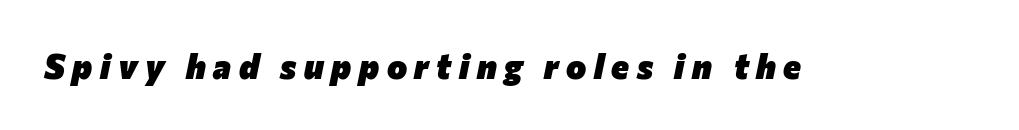
The letters are slanted; this is an italic face. In terms of letterspacing, this is a distinctly airy, spread setting. How heavy is the stroke? Heavy — this is a bold. Lines of text with bare space underneath. Do the characters align in a grid? No, the font is proportional.
